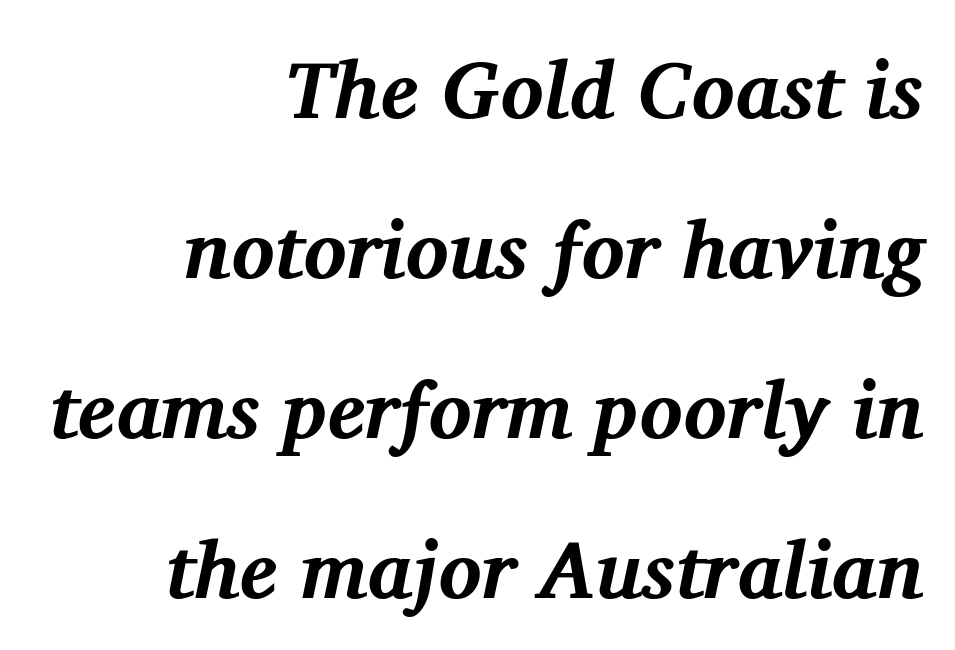
The image shows 80 px bold serif type, italic (leaning right); set right-aligned, loose line spacing (2.0x), normal letter spacing, not underlined; medium stroke contrast and a medium x-height.
